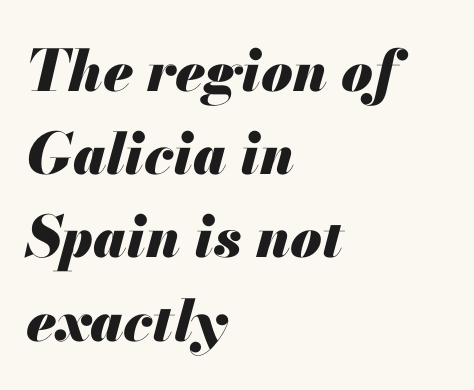
Q: Is the text bold? A: Yes.
Q: Is the text italic (slanted)? A: Yes, it leans right by about 13 degrees.
Q: Is the text underlined? A: No.
Q: How is the paragraph aligned? A: Left-aligned.
Q: Is the spacing between letters normal or unusually wide? A: Normal.
Q: Is the spacing between lines tight, normal or loose? A: Normal.
Q: Width (condensed, normal, or wide)? A: Normal.
Q: Stroke contrast? A: Medium.
Q: x-height? A: Small.
Q: Monospaced? A: No.
